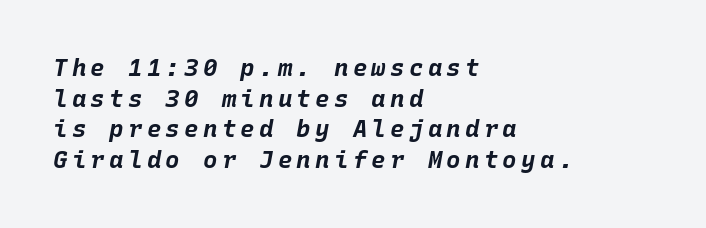
{"italic": "yes", "lean": "right", "slant_degrees": 10, "bold": "yes", "underline": "no", "align": "left", "line_spacing": "normal", "line_spacing_ratio": 1.28, "glyph_px": 24}
